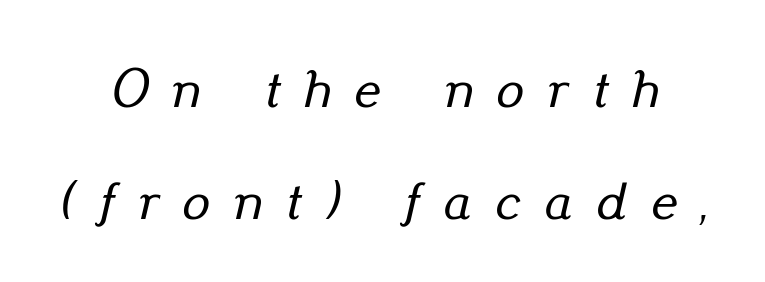
Decoration check: the copy has no underline. The letters are slanted; this is an italic face. The block of text is sparse from top to bottom, with ample space between rows. This sample has the flowing, uneven cadence of proportional lettering.
